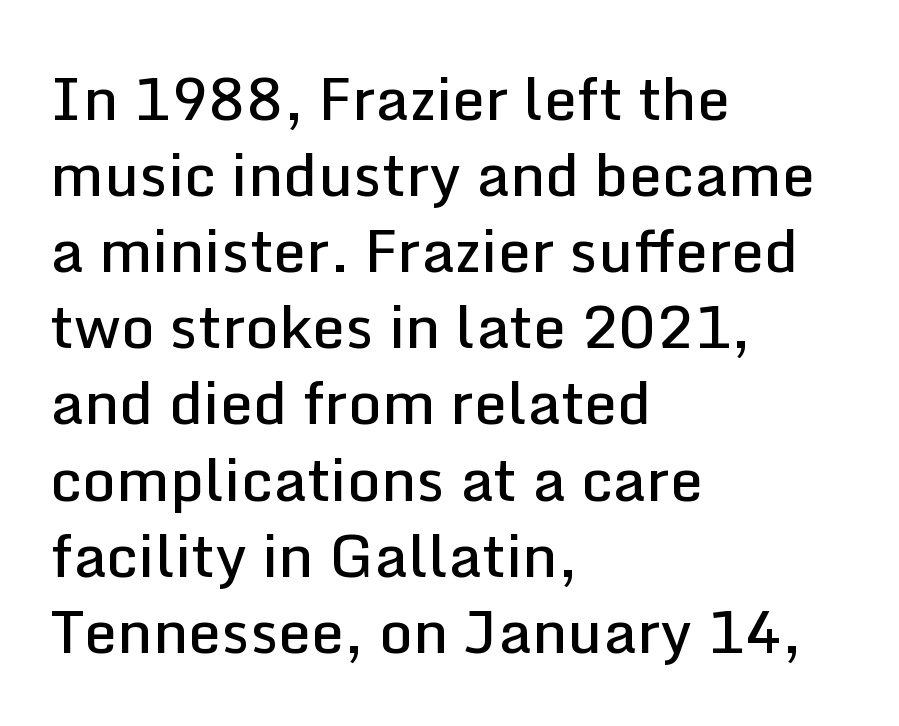
{"serif": "no", "italic": "no", "bold": "semi", "weight": "semibold", "width": "normal", "stroke_contrast": "low", "x_height": "medium", "monospaced": "no", "underline": "no", "align": "left", "line_spacing": "normal", "line_spacing_ratio": 1.29, "letter_spacing": "normal", "letter_spacing_em": 0.0, "glyph_px": 59}
